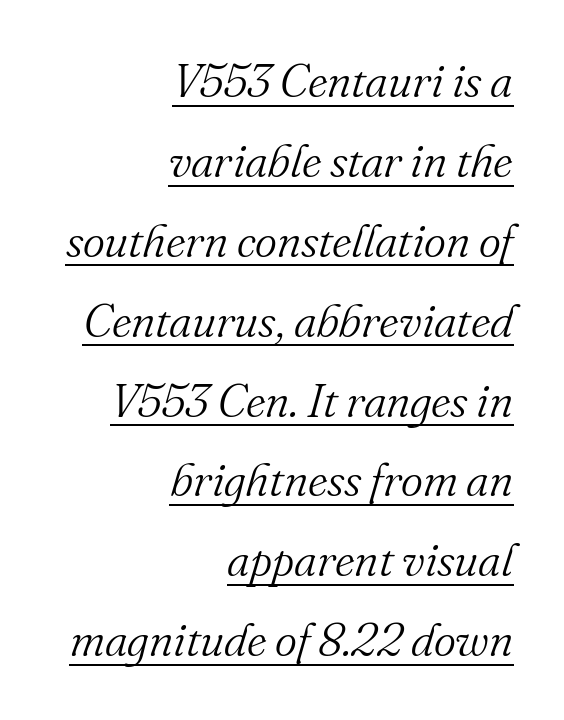
Underline: present. The characters display serif detailing at their extremities. An italicized treatment has been applied to the whole sample. Reading down the column, the eye jumps a familiar distance to each next line. Layout note: lines flush right. Looks like regular typesetting: each glyph gets only the width it needs.
